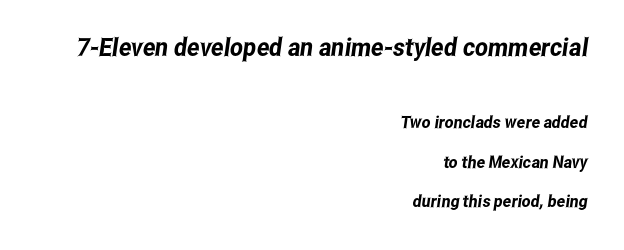
{"underline": "no", "align": "right", "line_spacing": "loose", "line_spacing_ratio": 2.33, "letter_spacing": "normal", "letter_spacing_em": 0.0, "larger_block": "first", "size_ratio": 1.47, "glyph_px": 25}
